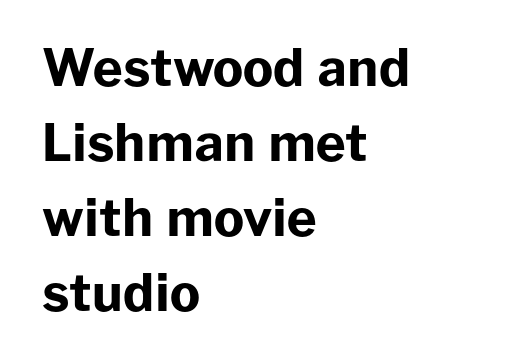
The image shows 51 px bold sans-serif type, upright; set left-aligned, normal line spacing (1.47x), normal letter spacing, not underlined; low stroke contrast and a medium x-height.
